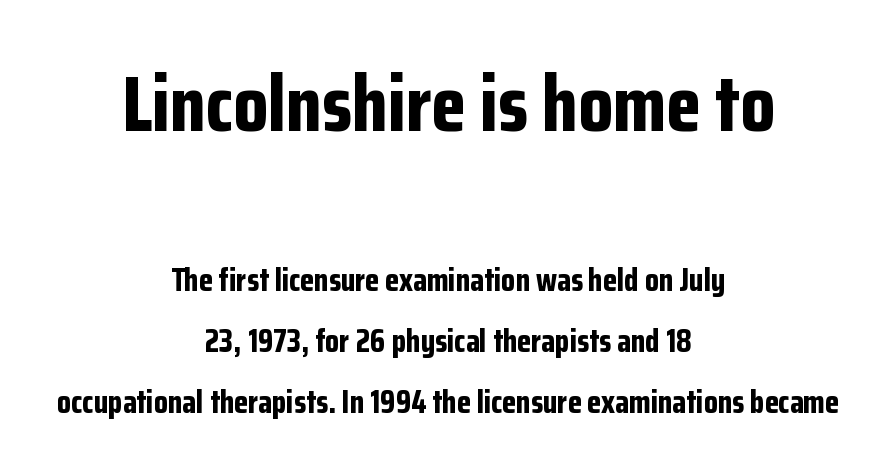
{"serif": "no", "italic": "no", "bold": "yes", "weight": "bold", "width": "condensed", "stroke_contrast": "low", "x_height": "medium", "monospaced": "no", "underline": "no", "align": "center", "line_spacing": "loose", "line_spacing_ratio": 1.9, "letter_spacing": "normal", "letter_spacing_em": 0.0, "larger_block": "first", "size_ratio": 2.47, "glyph_px": 79}
